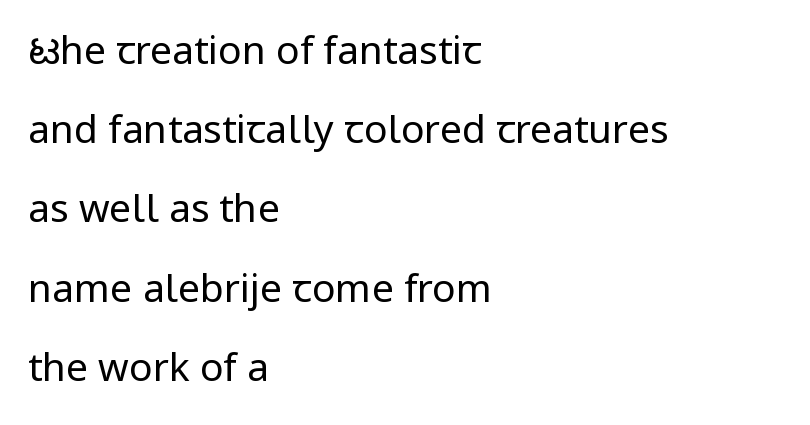
Q: Is the text bold? A: No.
Q: Is the text italic (slanted)? A: No, it is upright.
Q: Is the typeface a serif or a sans-serif typeface? A: Sans-serif.
Q: Is the text underlined? A: No.
Q: How is the paragraph aligned? A: Left-aligned.
Q: Is the spacing between letters normal or unusually wide? A: Normal.
Q: Is the spacing between lines tight, normal or loose? A: Loose.
Q: Width (condensed, normal, or wide)? A: Normal.
Q: Stroke contrast? A: Low.
Q: x-height? A: Medium.
Q: Monospaced? A: No.
